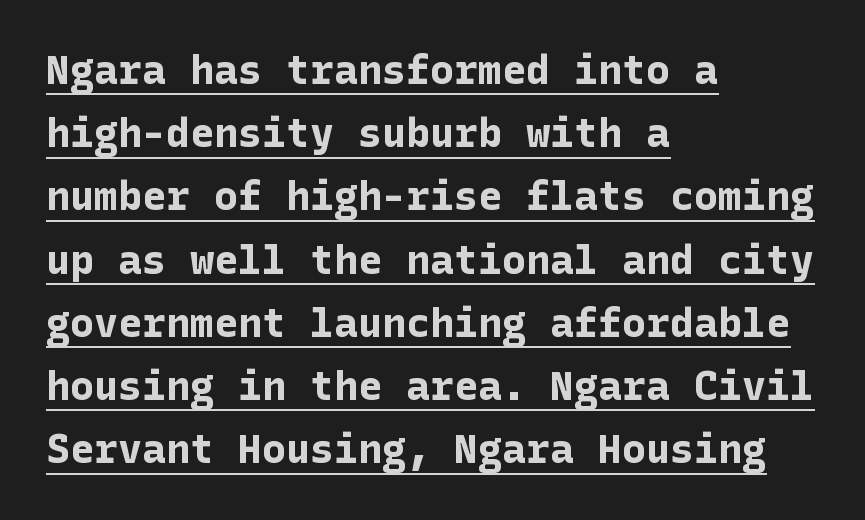
Q: Is the text bold? A: Yes.
Q: Is the text italic (slanted)? A: No, it is upright.
Q: Is the typeface a serif or a sans-serif typeface? A: Sans-serif.
Q: Is the text underlined? A: Yes.
Q: How is the paragraph aligned? A: Left-aligned.
Q: Is the spacing between letters normal or unusually wide? A: Normal.
Q: Is the spacing between lines tight, normal or loose? A: Normal.
Q: Width (condensed, normal, or wide)? A: Normal.
Q: Stroke contrast? A: Low.
Q: x-height? A: Medium.
